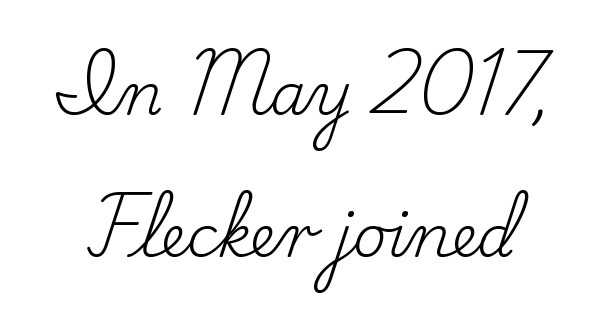
{"serif": "yes", "bold": "no", "weight": "regular", "width": "normal", "stroke_contrast": "low", "x_height": "small", "monospaced": "no", "underline": "no", "line_spacing": "loose", "line_spacing_ratio": 2.44, "letter_spacing": "normal", "letter_spacing_em": 0.0, "glyph_px": 58}
